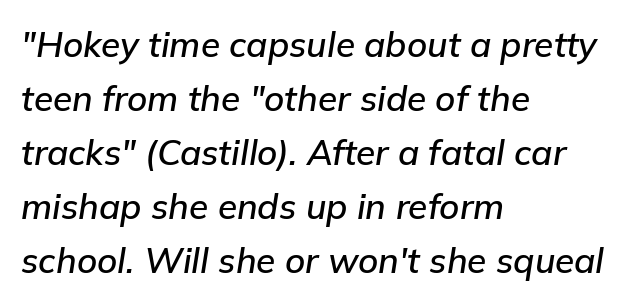
Q: Is the text italic (slanted)? A: Yes, it leans right by about 9 degrees.
Q: Is the text underlined? A: No.
Q: How is the paragraph aligned? A: Left-aligned.
Q: Is the spacing between letters normal or unusually wide? A: Normal.
Q: Is the spacing between lines tight, normal or loose? A: Normal.
Q: Width (condensed, normal, or wide)? A: Normal.
Q: Stroke contrast? A: Low.
Q: x-height? A: Medium.
Q: Monospaced? A: No.
